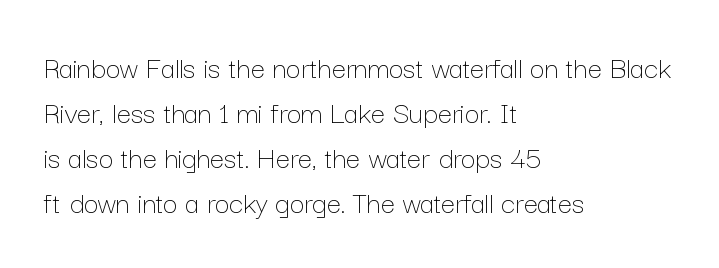
The image shows 32 px thin type, upright; set left-aligned, normal line spacing (1.41x), normal letter spacing, not underlined; low stroke contrast and a medium x-height.
